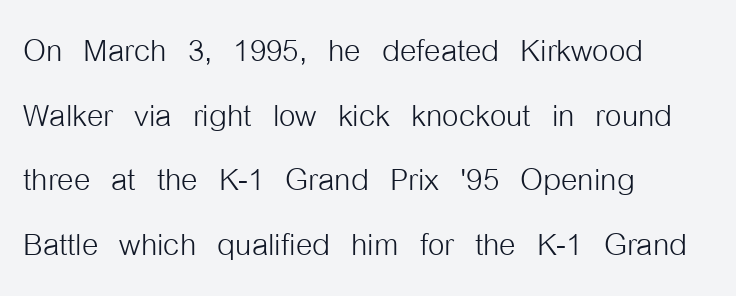
{"serif": "no", "italic": "no", "bold": "no", "weight": "light", "width": "condensed", "stroke_contrast": "low", "x_height": "medium", "monospaced": "no", "underline": "no", "align": "left", "line_spacing": "normal", "line_spacing_ratio": 1.54, "letter_spacing": "normal", "letter_spacing_em": 0.0, "glyph_px": 42}
